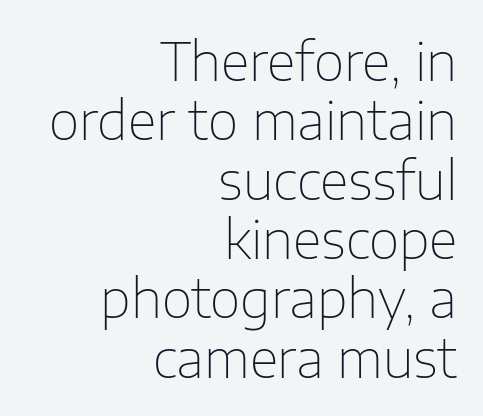
{"serif": "no", "italic": "no", "bold": "no", "weight": "thin", "width": "normal", "stroke_contrast": "low", "x_height": "medium", "monospaced": "no", "underline": "no", "align": "right", "line_spacing": "tight", "line_spacing_ratio": 1.12, "letter_spacing": "normal", "letter_spacing_em": 0.0, "glyph_px": 53}
